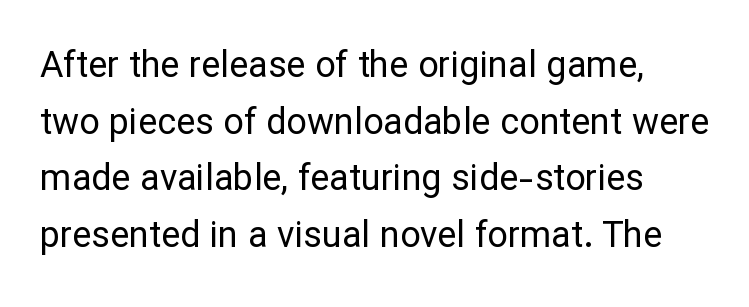
{"serif": "no", "italic": "no", "bold": "no", "weight": "regular", "width": "normal", "stroke_contrast": "low", "x_height": "medium", "monospaced": "no", "underline": "no", "line_spacing": "normal", "line_spacing_ratio": 1.57, "letter_spacing": "normal", "letter_spacing_em": 0.0, "glyph_px": 36}
